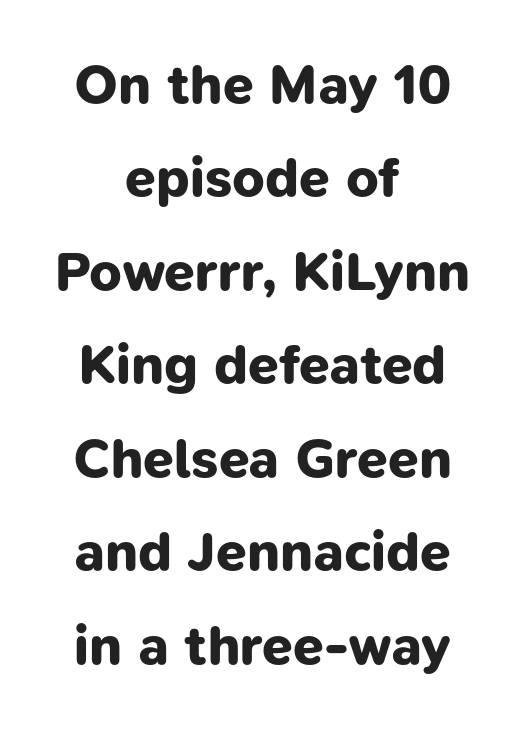
{"serif": "no", "bold": "yes", "weight": "bold", "width": "normal", "stroke_contrast": "low", "x_height": "medium", "monospaced": "no", "underline": "no", "align": "center", "line_spacing": "normal", "line_spacing_ratio": 1.7, "letter_spacing": "normal", "letter_spacing_em": 0.0, "glyph_px": 55}
